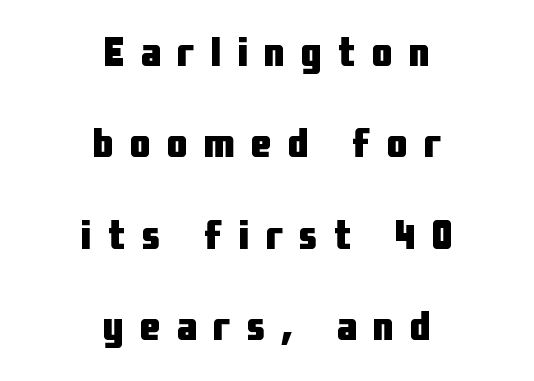
{"serif": "no", "italic": "no", "bold": "yes", "weight": "heavy", "width": "condensed", "stroke_contrast": "low", "x_height": "medium", "monospaced": "no", "underline": "no", "align": "center", "line_spacing": "loose", "line_spacing_ratio": 2.23, "letter_spacing": "wide", "letter_spacing_em": 0.4, "glyph_px": 41}
